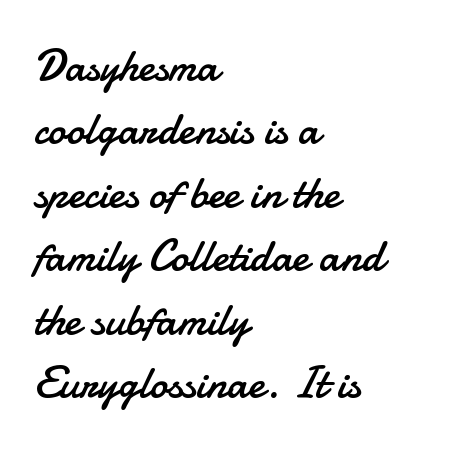
{"serif": "no", "bold": "no", "weight": "regular", "width": "normal", "stroke_contrast": "low", "x_height": "small", "monospaced": "no", "underline": "no", "align": "left", "line_spacing": "normal", "line_spacing_ratio": 1.41, "letter_spacing": "normal", "letter_spacing_em": 0.0, "glyph_px": 45}
